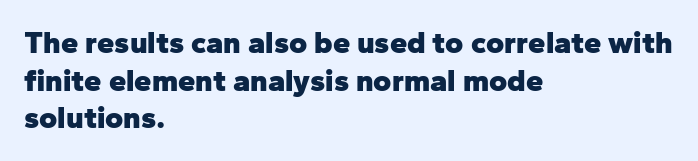
The face used here is a sans, in the tradition of grotesques and geometrics. Descender tails drop into unmarked territory. The lettering holds an erect, upright posture throughout. Weight check: bold — yes, fully.
